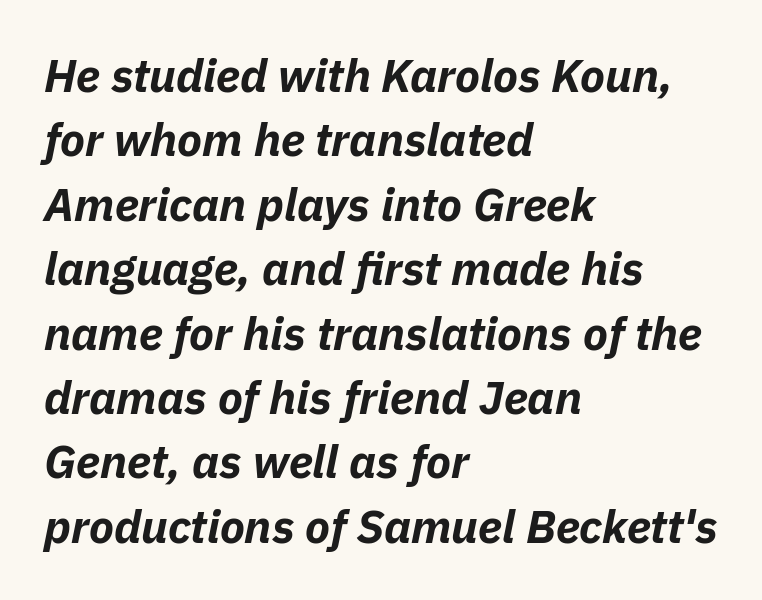
Weight: bold. Any mark beneath the type? The region is blank. The passage shown has conventional tracking throughout. When letters slant like this, we call the style italic. Do the characters align in a grid? No, the font is proportional. The paragraph has a hard left edge and a soft right edge.
